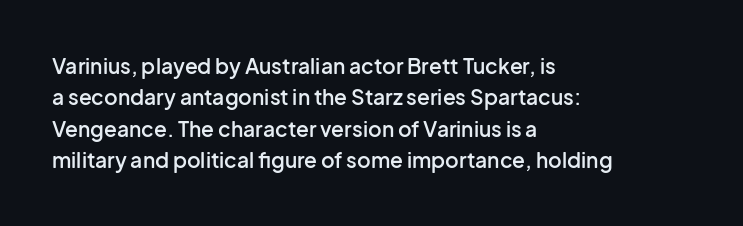
{"italic": "no", "bold": "semi", "underline": "no", "align": "left", "line_spacing": "normal", "line_spacing_ratio": 1.5, "letter_spacing": "normal", "letter_spacing_em": 0.0, "glyph_px": 21}
